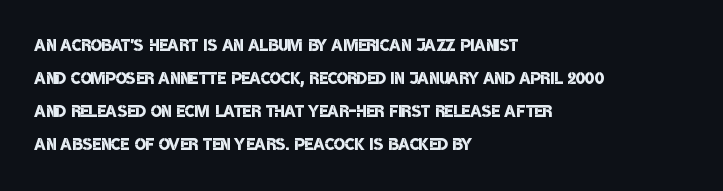
{"bold": "semi", "underline": "no", "align": "left", "line_spacing": "normal", "line_spacing_ratio": 1.43, "letter_spacing": "normal", "letter_spacing_em": 0.0, "glyph_px": 23}
